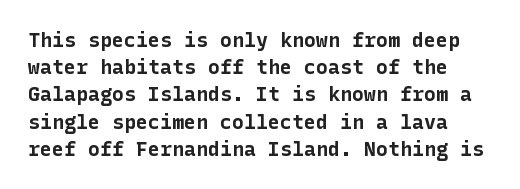
{"italic": "no", "bold": "yes", "underline": "no", "line_spacing": "normal", "line_spacing_ratio": 1.36, "letter_spacing": "normal", "letter_spacing_em": 0.0, "glyph_px": 20}
